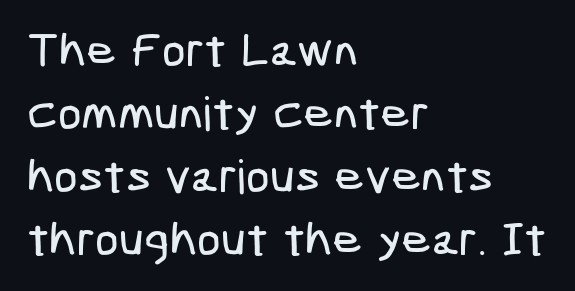
{"serif": "no", "width": "condensed", "stroke_contrast": "low", "x_height": "medium", "underline": "no", "align": "left", "line_spacing": "normal", "line_spacing_ratio": 1.34, "letter_spacing": "normal", "letter_spacing_em": 0.0, "glyph_px": 47}
